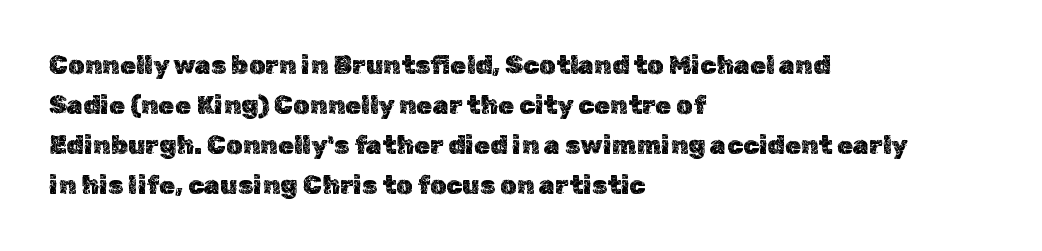
The image shows 26 px text type, upright; set left-aligned, normal line spacing (1.54x), normal letter spacing, not underlined.
